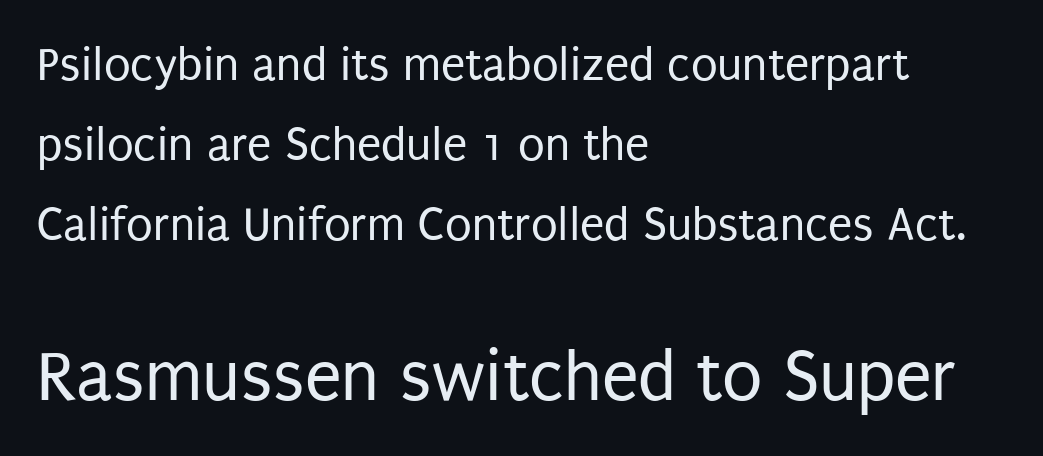
Q: Is the text bold? A: No.
Q: Is the text italic (slanted)? A: No, it is upright.
Q: Is the typeface a serif or a sans-serif typeface? A: Sans-serif.
Q: Is the text underlined? A: No.
Q: How is the paragraph aligned? A: Left-aligned.
Q: Is the spacing between letters normal or unusually wide? A: Normal.
Q: Is the spacing between lines tight, normal or loose? A: Normal.
Q: Which block of text is set in a larger size, the first (top) or the second (bottom)? A: The second (bottom) one.
Q: Width (condensed, normal, or wide)? A: Condensed.
Q: Stroke contrast? A: Low.
Q: x-height? A: Large.
Q: Monospaced? A: No.
